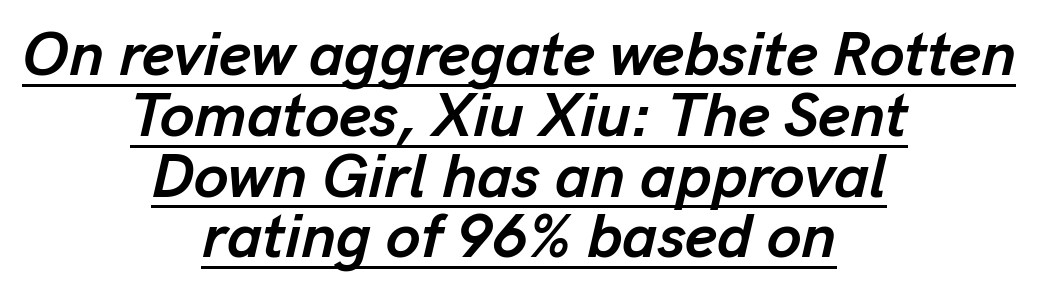
{"italic": "yes", "lean": "right", "slant_degrees": 13, "bold": "yes", "weight": "semibold", "width": "normal", "stroke_contrast": "low", "x_height": "medium", "monospaced": "no", "underline": "yes", "align": "center", "line_spacing": "tight", "line_spacing_ratio": 0.98, "letter_spacing": "normal", "letter_spacing_em": 0.0, "glyph_px": 62}
